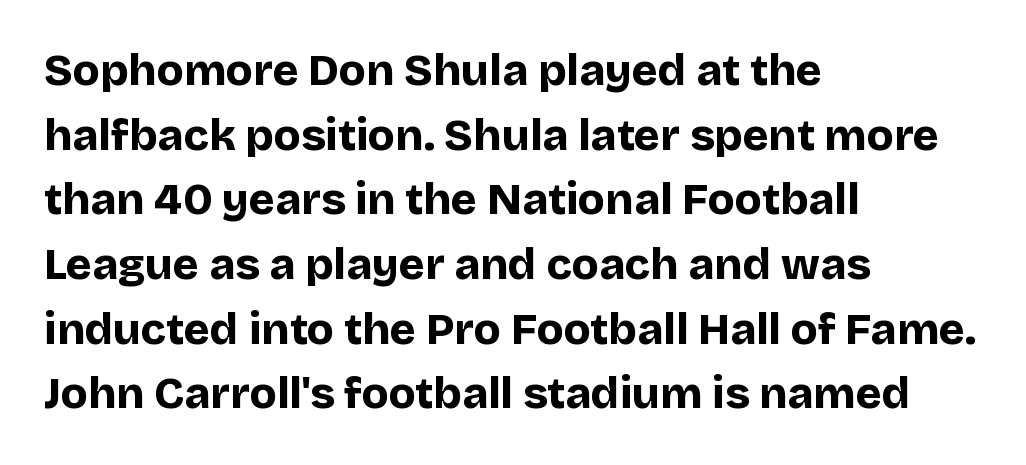
The image shows 44 px bold sans-serif type, upright; set left-aligned, normal line spacing (1.47x), normal letter spacing, not underlined; low stroke contrast and a large x-height.
